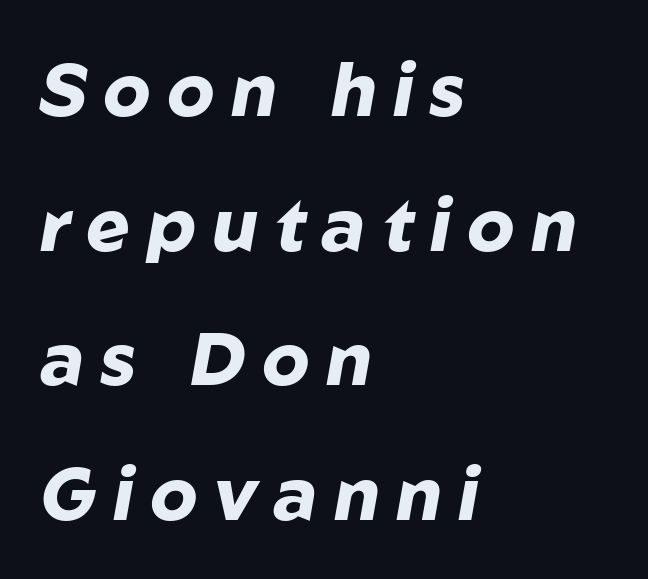
This is heavy type, rendered in bold. Each word looks stretched out because of the extra space between its letters. The rendering uses natural spacing where letterforms have individual widths. These lines were composed using italics. The area under the type is left untouched. The rendering anchors every line to the left-hand side.
